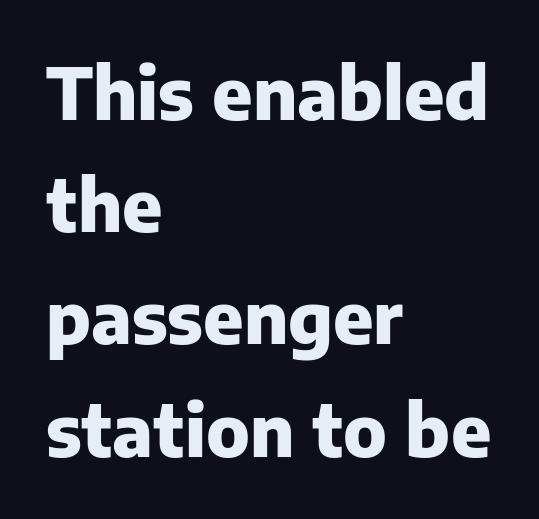
Q: Is the text bold? A: Yes.
Q: Is the text italic (slanted)? A: No, it is upright.
Q: Is the typeface a serif or a sans-serif typeface? A: Sans-serif.
Q: Is the text underlined? A: No.
Q: How is the paragraph aligned? A: Left-aligned.
Q: Is the spacing between letters normal or unusually wide? A: Normal.
Q: Is the spacing between lines tight, normal or loose? A: Normal.
Q: Width (condensed, normal, or wide)? A: Normal.
Q: Stroke contrast? A: Low.
Q: x-height? A: Medium.
Q: Monospaced? A: No.
